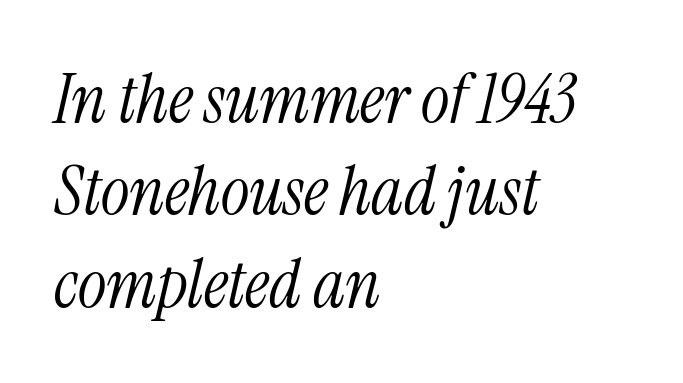
Character widths vary here, with narrow letters taking less room than wide ones. Look at the tracking — it's just the regular setting, nothing added. A typesetter would call this leading conventional body-copy spacing. Is the block centered? No — it sits flush against the left margin.
